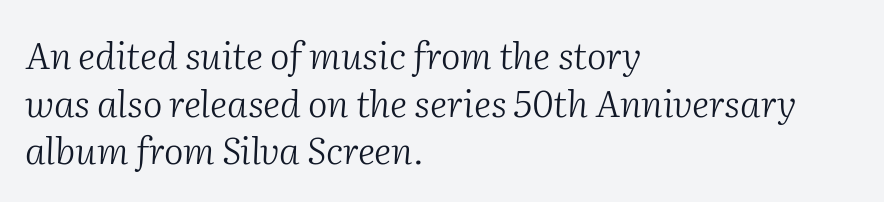
The image shows 37 px light serif type, italic (leaning right); set left-aligned, normal line spacing (1.29x), normal letter spacing, not underlined; medium stroke contrast and a medium x-height.
